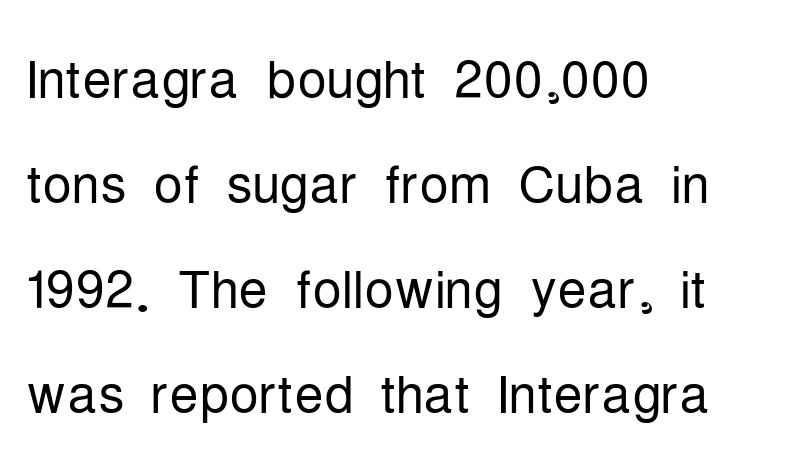
{"serif": "no", "italic": "no", "bold": "no", "weight": "light", "width": "condensed", "stroke_contrast": "low", "x_height": "medium", "monospaced": "no", "underline": "no", "align": "left", "line_spacing": "normal", "line_spacing_ratio": 1.44, "letter_spacing": "normal", "letter_spacing_em": 0.0, "glyph_px": 73}
